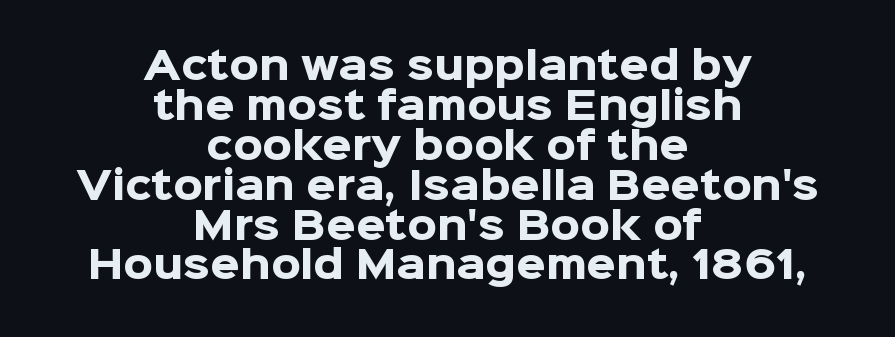
The image shows 38 px heavy sans-serif type, upright; set centered, tight line spacing (1.05x), normal letter spacing, not underlined; low stroke contrast and a medium x-height.
